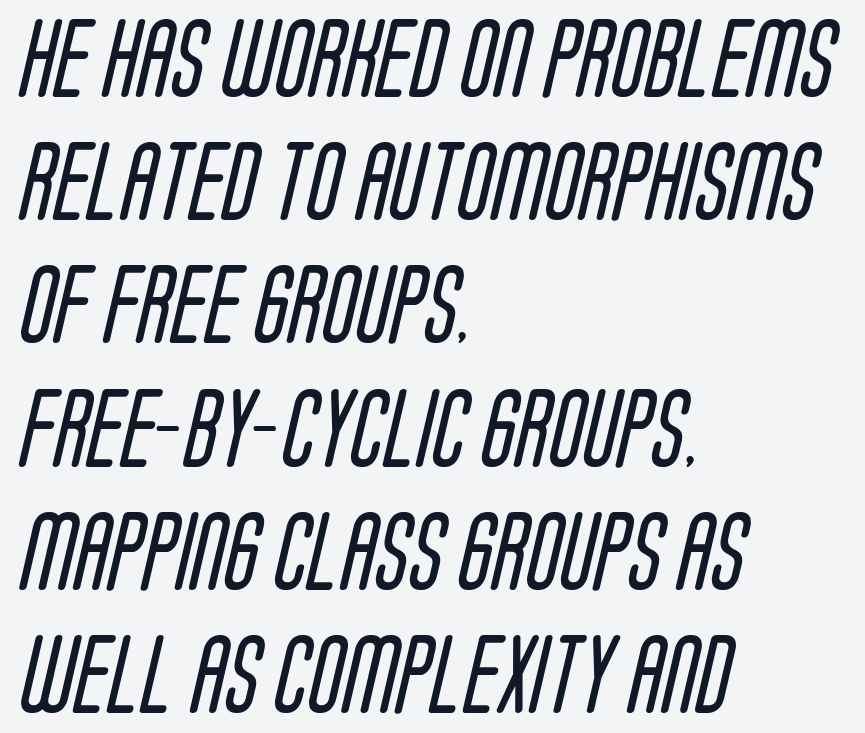
If you measured baseline to baseline, you'd find a middling distance. Standard letterfit; no display-style spreading of the glyphs. Examine the stroke ends and you'll find no serifs. Visually the block forms a straight wall on the left and a jagged coastline on the right.
